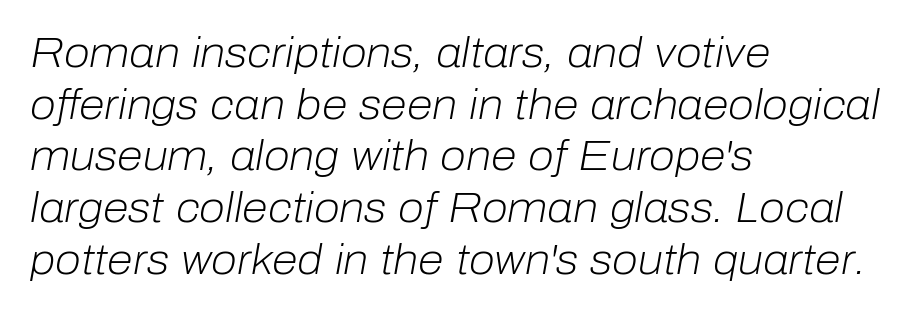
Short note: letters normally spaced. Note the varied advance widths — an 'i' is clearly narrower than an 'm'. Layout note: lines flush left. The weight tops out at a normal text grade. Observe the lean: these are italic letterforms. Bare-footed words on every line.
